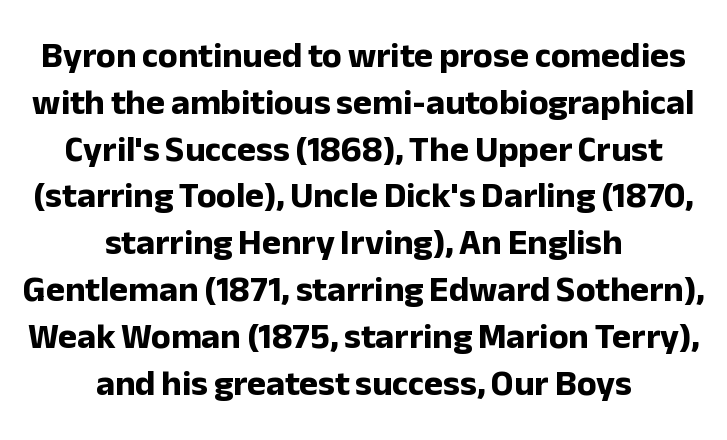
These lines are rendered in a variable-pitch font. The font family rendered here belongs to the sans-serif group. This block has exactly the height ordinary leading produces. Unmarked baselines from the first word to the last. Horizontal alignment here is central, giving a formal, balanced look. Compared with typical body copy, the letter spacing here is the same.
